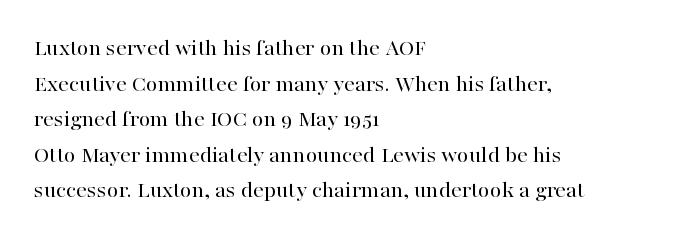
{"italic": "no", "bold": "no", "underline": "no", "align": "left", "line_spacing": "normal", "line_spacing_ratio": 1.48, "letter_spacing": "normal", "letter_spacing_em": 0.0, "glyph_px": 24}
